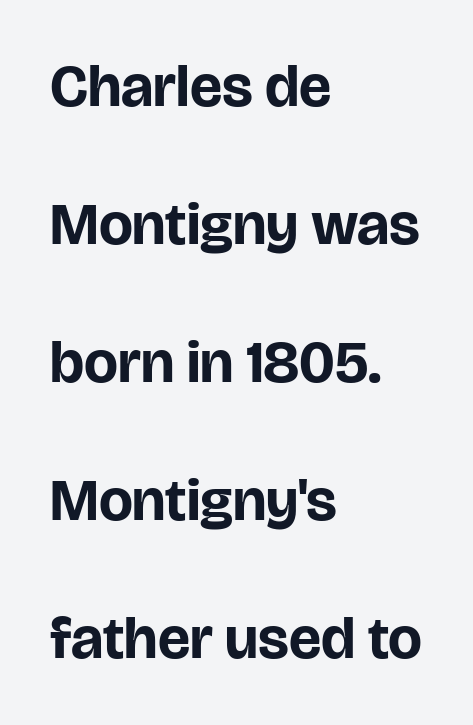
The image shows 60 px bold sans-serif type, upright; set left-aligned, loose line spacing (2.3x), normal letter spacing, not underlined; low stroke contrast and a large x-height.
